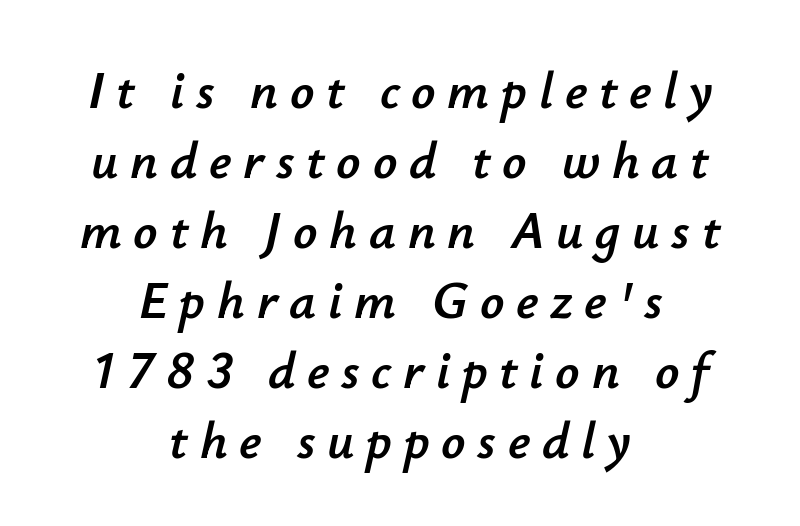
{"italic": "yes", "lean": "right", "slant_degrees": 12, "width": "normal", "stroke_contrast": "low", "x_height": "small", "monospaced": "no", "underline": "no", "align": "center", "line_spacing": "normal", "line_spacing_ratio": 1.32, "letter_spacing": "wide", "letter_spacing_em": 0.22, "glyph_px": 53}
